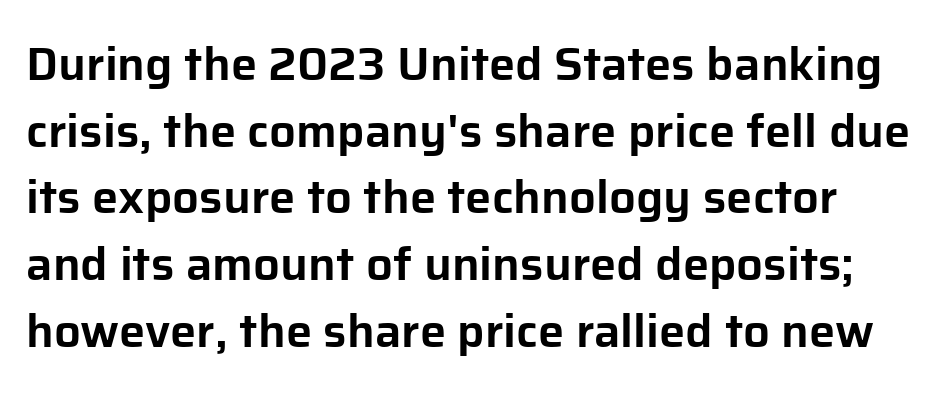
You can tell it's not italic because the verticals are truly vertical. Honestly, the letter spacing is just normal — you wouldn't notice it. The rendering uses natural spacing where letterforms have individual widths. Examine the stroke ends and you'll find no serifs.
